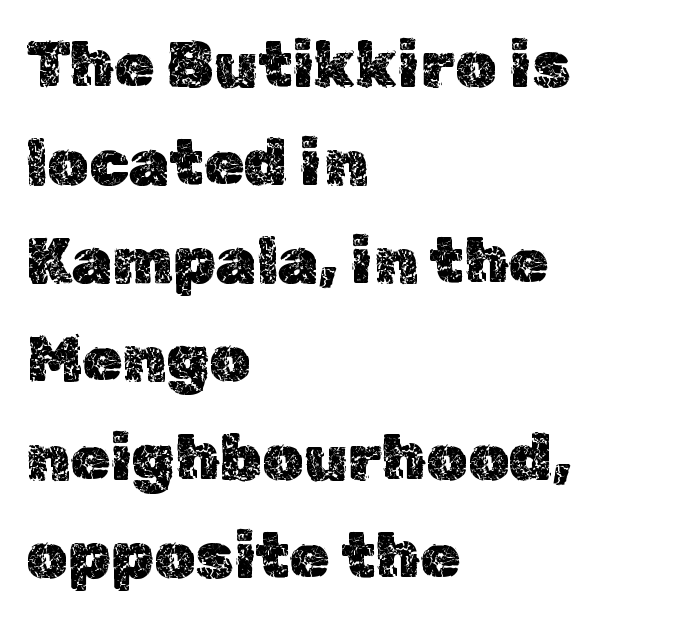
{"italic": "no", "width": "normal", "x_height": "medium", "monospaced": "no", "underline": "no", "align": "left", "line_spacing": "normal", "line_spacing_ratio": 1.51, "letter_spacing": "normal", "letter_spacing_em": 0.0, "glyph_px": 65}
